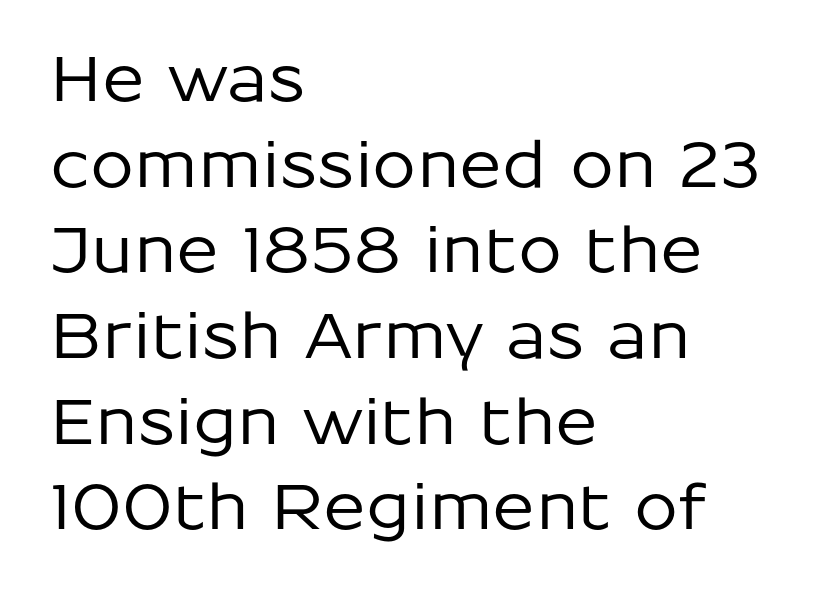
Q: Is the text italic (slanted)? A: No, it is upright.
Q: Is the typeface a serif or a sans-serif typeface? A: Sans-serif.
Q: Is the text underlined? A: No.
Q: How is the paragraph aligned? A: Left-aligned.
Q: Is the spacing between letters normal or unusually wide? A: Normal.
Q: Is the spacing between lines tight, normal or loose? A: Normal.
Q: Width (condensed, normal, or wide)? A: Normal.
Q: Stroke contrast? A: Low.
Q: x-height? A: Medium.
Q: Monospaced? A: No.
